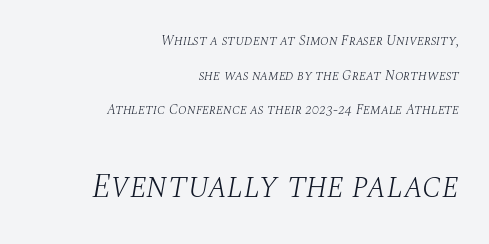
Q: Is the text bold? A: No.
Q: Is the text italic (slanted)? A: Yes, it leans right by about 10 degrees.
Q: Is the typeface a serif or a sans-serif typeface? A: Serif.
Q: Is the text underlined? A: No.
Q: How is the paragraph aligned? A: Right-aligned.
Q: Is the spacing between letters normal or unusually wide? A: Normal.
Q: Is the spacing between lines tight, normal or loose? A: Loose.
Q: Which block of text is set in a larger size, the first (top) or the second (bottom)? A: The second (bottom) one.
Q: Width (condensed, normal, or wide)? A: Normal.
Q: Stroke contrast? A: Medium.
Q: x-height? A: Large.
Q: Monospaced? A: No.
